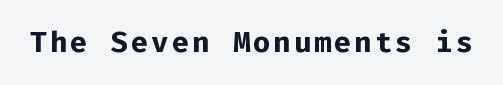
Q: Is the text bold? A: Yes.
Q: Is the text italic (slanted)? A: No, it is upright.
Q: Is the typeface a serif or a sans-serif typeface? A: Sans-serif.
Q: Is the text underlined? A: No.
Q: Width (condensed, normal, or wide)? A: Normal.
Q: Stroke contrast? A: Low.
Q: x-height? A: Medium.
Q: Monospaced? A: Yes.
